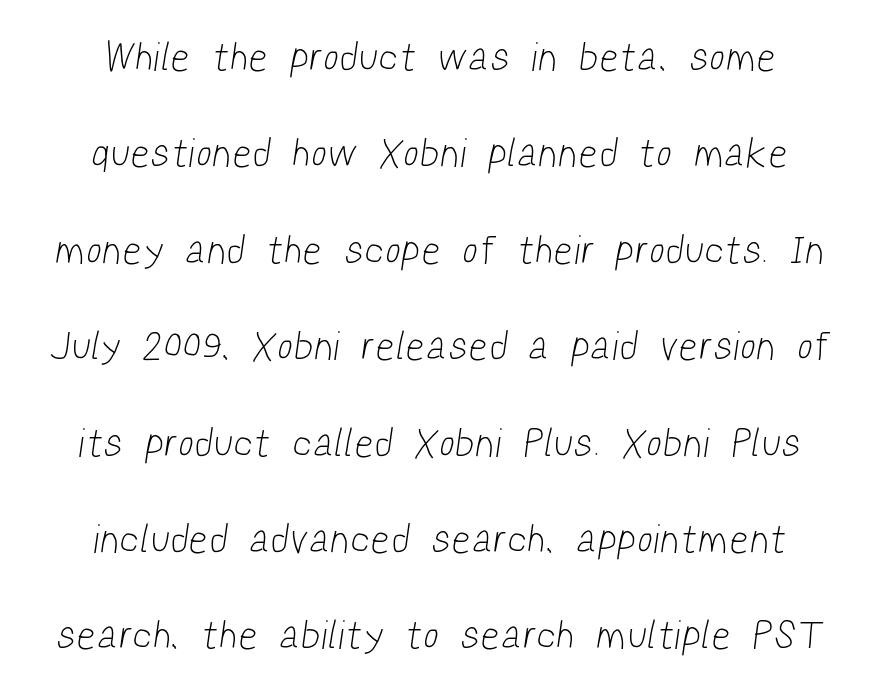
The image shows 40 px light, condensed sans-serif type; set loose line spacing (2.41x), not underlined; low stroke contrast and a medium x-height.
